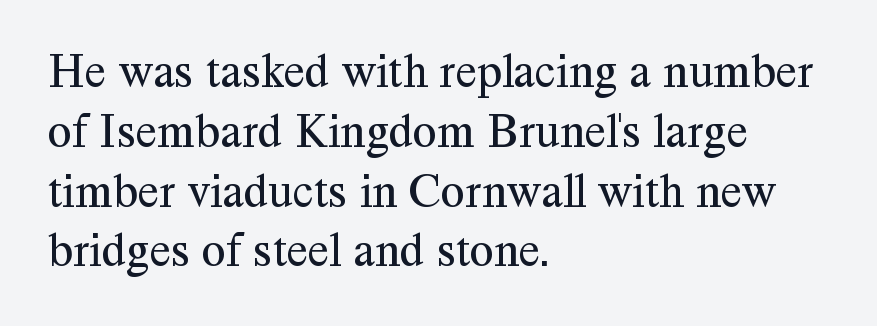
On a weight scale, this lands at 450 or below. The type family on display is of the serif kind. Vertical strokes here are truly vertical. Students, note that the glyphs here touch the page at normal intervals. Varying glyph widths throughout — classic text-font behaviour.
